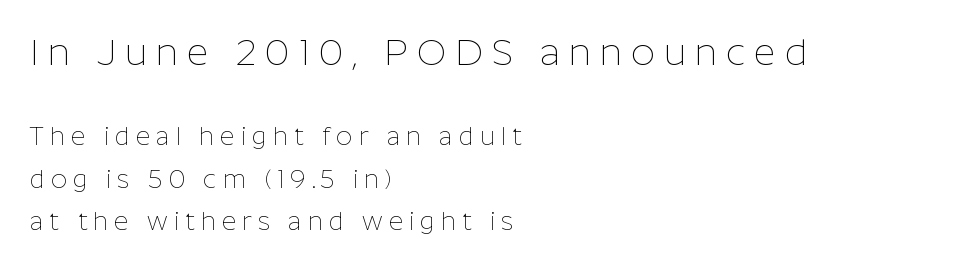
Underline: absent. Notice how the passage keeps a crisp vertical edge on the left only. This sample uses a sans-serif face. Stroke thickness stays within the range of a standard reading face or lighter. Is this a fixed-width face? No — the glyphs have proportional, varying widths.
